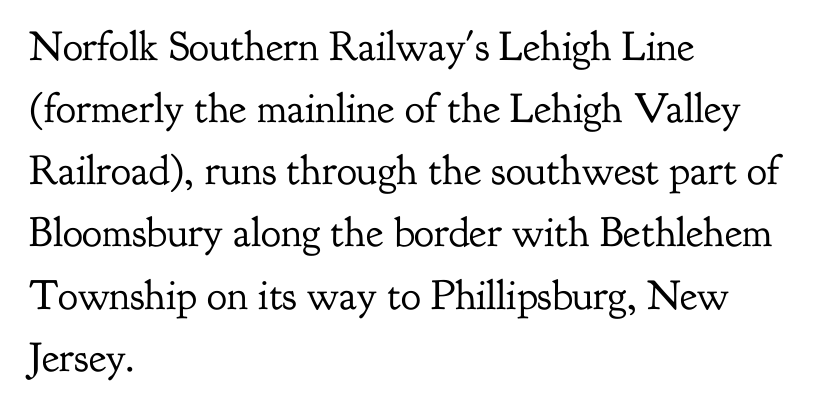
You can tell from the footed stems that serif type was used. This sample keeps an unexceptional amount of space between lines. The rag falls on the right side of this text block. The face used here is proportionally spaced, like ordinary book or web type. The foot of each line stays bare and open. The strokes are not fattened; the text isn't bold.
